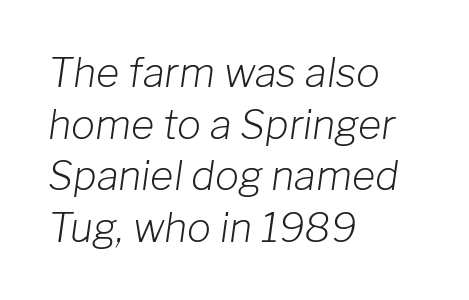
Q: Is the text bold? A: No.
Q: Is the text italic (slanted)? A: Yes, it leans right by about 8 degrees.
Q: Is the text underlined? A: No.
Q: How is the paragraph aligned? A: Left-aligned.
Q: Is the spacing between letters normal or unusually wide? A: Normal.
Q: Is the spacing between lines tight, normal or loose? A: Normal.
Q: Width (condensed, normal, or wide)? A: Normal.
Q: Stroke contrast? A: Low.
Q: x-height? A: Medium.
Q: Monospaced? A: No.
